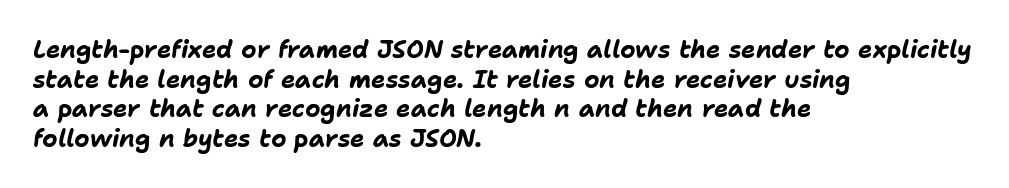
The image shows 24 px bold type, italic (leaning right); set left-aligned, line spacing 1.23x, normal letter spacing, not underlined.
